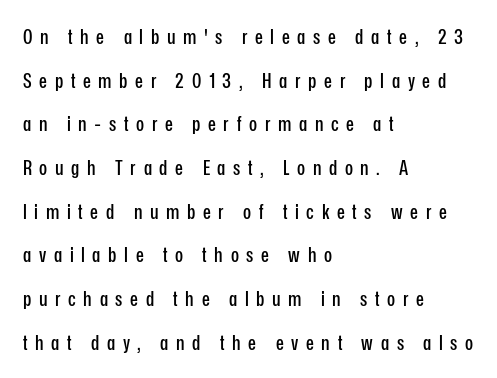
{"italic": "no", "underline": "no", "align": "left", "line_spacing": "loose", "line_spacing_ratio": 2.08, "letter_spacing": "wide", "letter_spacing_em": 0.36, "glyph_px": 21}
